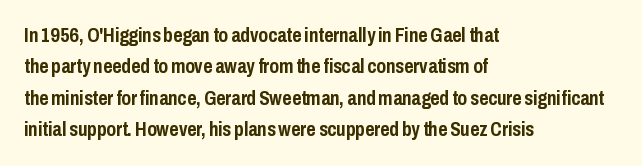
Ascenders rise straight up at ninety degrees. Just letters on the line, the space beneath them empty. Normally led — the rows are evenly, conventionally spaced. Here the glyphs are tracked normally, forming tight word shapes. The characters look thick and weighty, a clear bold.
